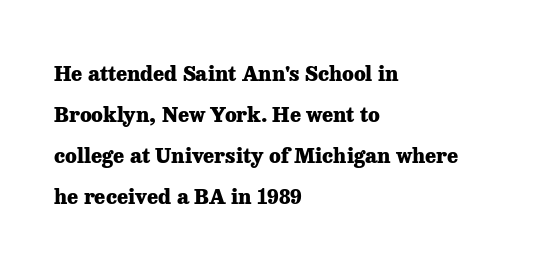
The paragraph has a hard left edge and a soft right edge. Nope, not italic — everything's standing straight. Students, observe: this is what heavily led, spacious text looks like. A bare baseline throughout the passage.
